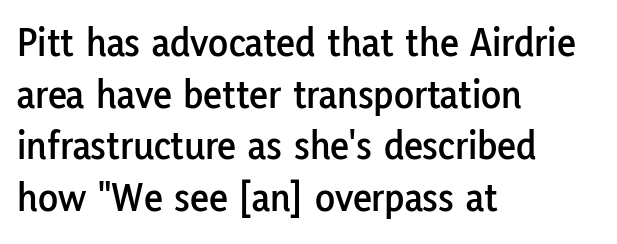
Q: Is the text italic (slanted)? A: No, it is upright.
Q: Is the typeface a serif or a sans-serif typeface? A: Sans-serif.
Q: Is the text underlined? A: No.
Q: How is the paragraph aligned? A: Left-aligned.
Q: Is the spacing between letters normal or unusually wide? A: Normal.
Q: Is the spacing between lines tight, normal or loose? A: Normal.
Q: Width (condensed, normal, or wide)? A: Normal.
Q: Stroke contrast? A: Low.
Q: x-height? A: Medium.
Q: Monospaced? A: No.
